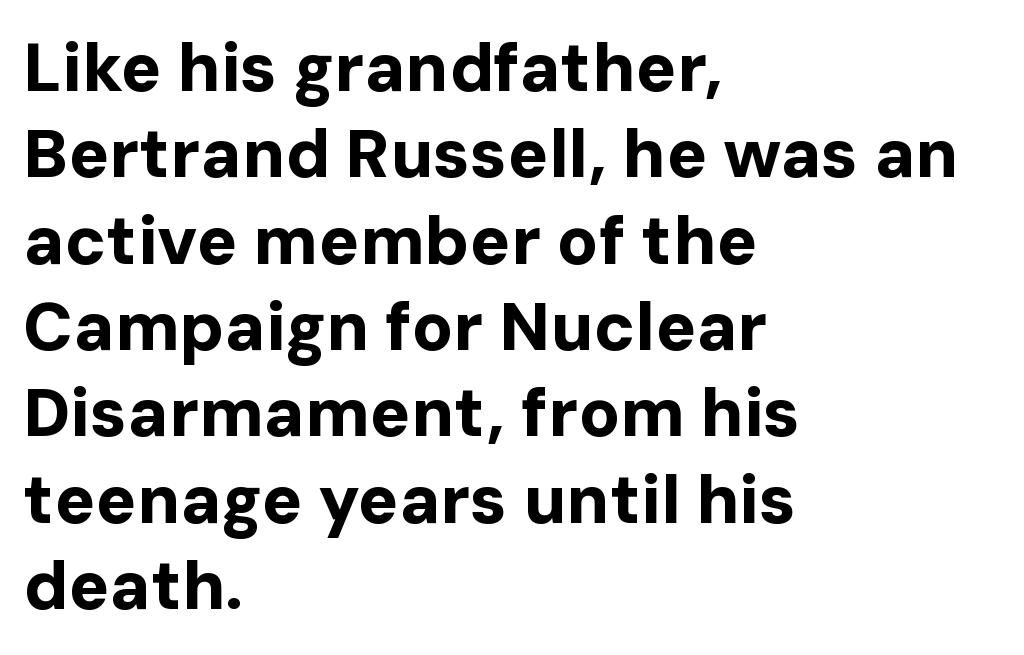
Q: Is the text bold? A: Yes.
Q: Is the text italic (slanted)? A: No, it is upright.
Q: Is the typeface a serif or a sans-serif typeface? A: Sans-serif.
Q: Is the text underlined? A: No.
Q: How is the paragraph aligned? A: Left-aligned.
Q: Is the spacing between letters normal or unusually wide? A: Normal.
Q: Is the spacing between lines tight, normal or loose? A: Normal.
Q: Width (condensed, normal, or wide)? A: Normal.
Q: Stroke contrast? A: Low.
Q: x-height? A: Medium.
Q: Monospaced? A: No.
